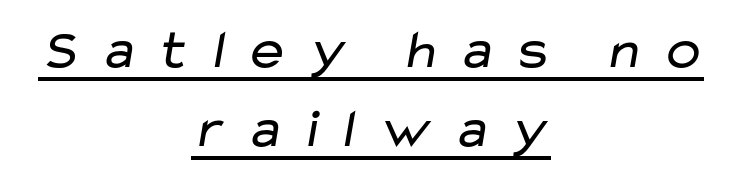
{"serif": "no", "bold": "no", "weight": "regular", "width": "wide", "stroke_contrast": "low", "x_height": "medium", "monospaced": "no", "underline": "yes", "align": "center", "line_spacing": "normal", "line_spacing_ratio": 1.43, "letter_spacing": "wide", "letter_spacing_em": 0.29, "glyph_px": 55}
